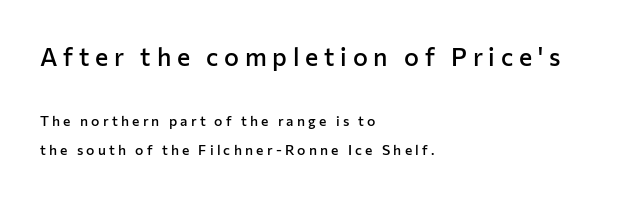
Words float on clear page, feet unadorned. These lines carry some extra weight — a demibold, not a full bold. Posture: straight, roman, zero tilt. The tracking jumps out immediately: characters are airy and widely separated.
